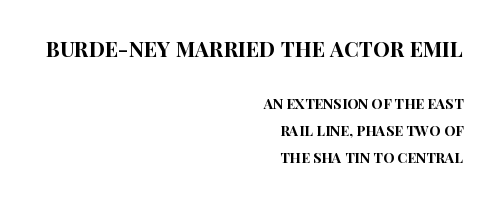
Airy leading. The specimen omits any rule beneath the text block's lines. A typesetter would call this zero additional tracking. The type sits square on the baseline with zero lean. Character size in the leading block exceeds that of the trailing block.
